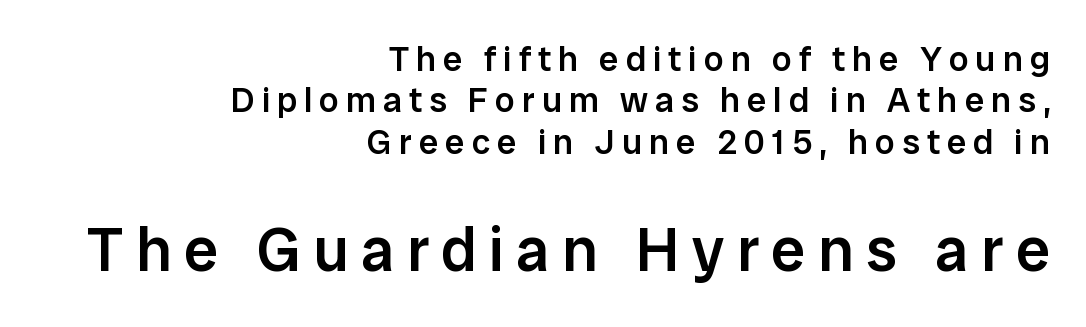
The image shows 62 px semibold sans-serif type, upright; set right-aligned, line spacing 1.18x, unusually wide letter spacing (+0.2 em), not underlined; the second (bottom) block is 1.77x larger; low stroke contrast and a medium x-height.
